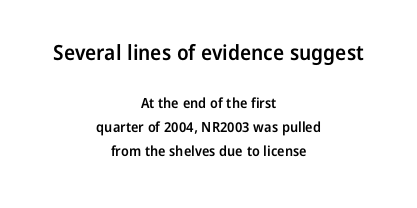
Q: Is the text bold? A: Semi-bold.
Q: Is the text italic (slanted)? A: No, it is upright.
Q: Is the text underlined? A: No.
Q: How is the paragraph aligned? A: Centered.
Q: Is the spacing between letters normal or unusually wide? A: Normal.
Q: Which block of text is set in a larger size, the first (top) or the second (bottom)? A: The first (top) one.
